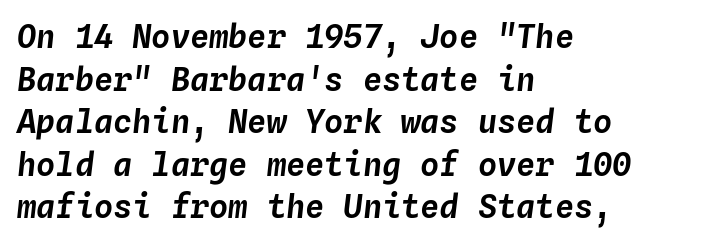
Q: Is the text italic (slanted)? A: Yes, it leans right by about 4 degrees.
Q: Is the text underlined? A: No.
Q: How is the paragraph aligned? A: Left-aligned.
Q: Is the spacing between letters normal or unusually wide? A: Normal.
Q: Is the spacing between lines tight, normal or loose? A: Normal.
Q: Width (condensed, normal, or wide)? A: Normal.
Q: Stroke contrast? A: Low.
Q: x-height? A: Medium.
Q: Monospaced? A: Yes.
